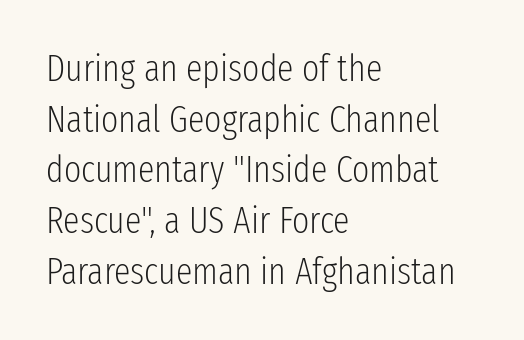
The type sits square on the baseline with zero lean. Spacing verdict: proportional, widths tailored to each character. All the whitespace from short lines collects on the right. The designer went with a sans here, leaving each stem footless.
